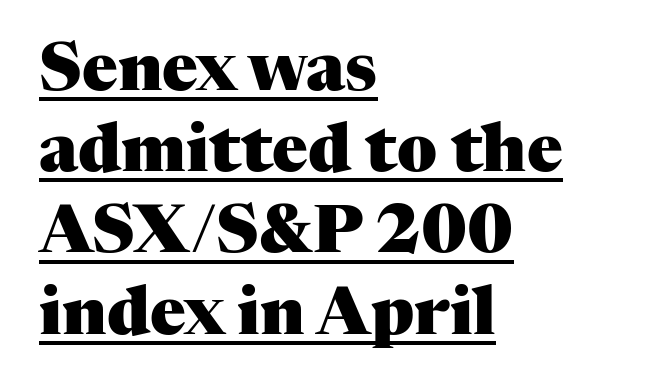
Each letter keeps its own natural width here, so spacing adapts to shape. This is roman type, the default non-slanted kind. Caption: lettering with a line underneath. Line starts are locked; line ends wander.
